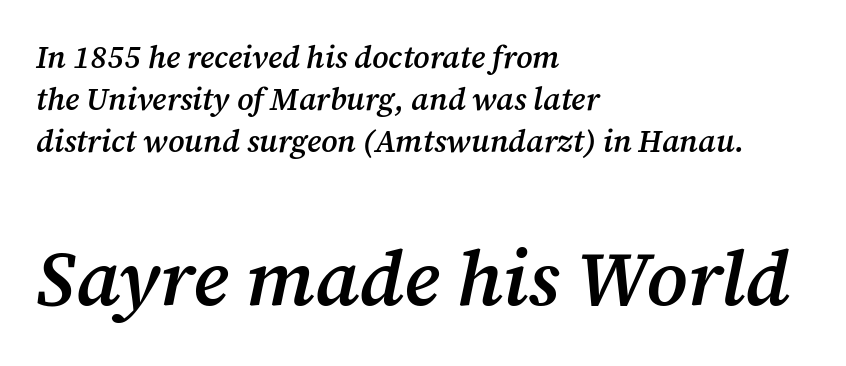
{"serif": "yes", "italic": "yes", "lean": "right", "slant_degrees": 12, "bold": "semi", "weight": "semibold", "width": "normal", "stroke_contrast": "medium", "x_height": "medium", "monospaced": "no", "underline": "no", "align": "left", "line_spacing": "normal", "line_spacing_ratio": 1.36, "letter_spacing": "normal", "letter_spacing_em": 0.0, "larger_block": "second", "size_ratio": 2.52, "glyph_px": 78}
